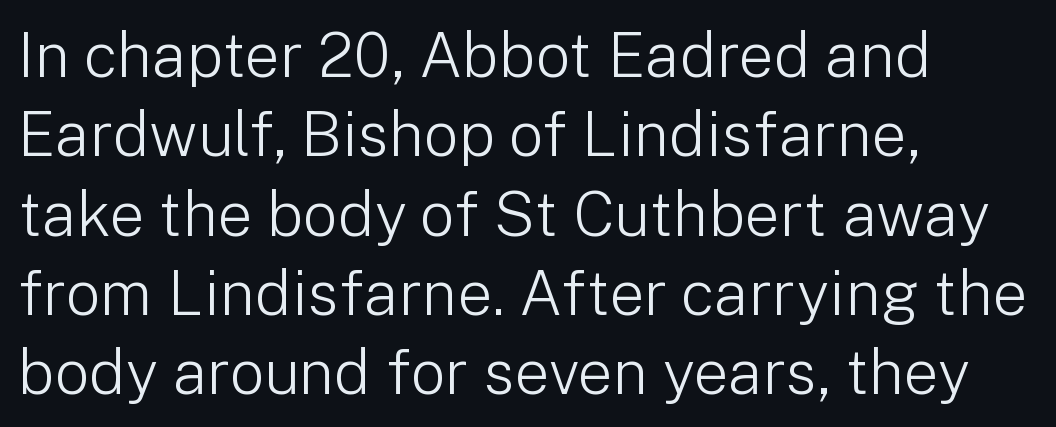
{"serif": "no", "italic": "no", "bold": "no", "weight": "light", "width": "normal", "stroke_contrast": "low", "x_height": "medium", "monospaced": "no", "underline": "no", "align": "left", "line_spacing": "normal", "line_spacing_ratio": 1.28, "letter_spacing": "normal", "letter_spacing_em": 0.0, "glyph_px": 62}
